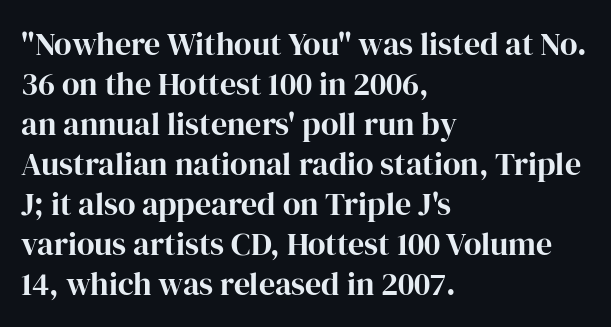
Serifs: yes, visible at the terminals of the letterforms. Here the designer chose a conventional face with non-uniform glyph widths. What weight is shown? A full bold with thick strokes. The rendering keeps characters at their native spacing. Each new line begins a customary step beneath the previous one. The font's upright variant was chosen for this text.
